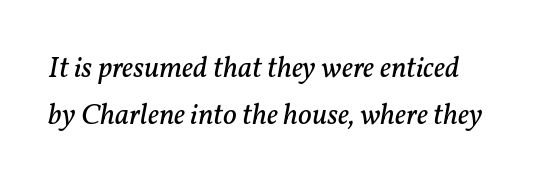
The image shows 30 px regular-weight serif type, italic (leaning right); set normal line spacing (1.57x), normal letter spacing, not underlined; low stroke contrast and a medium x-height.
